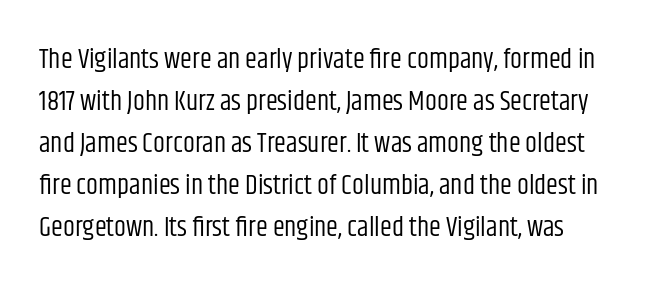
{"italic": "no", "bold": "no", "underline": "no", "line_spacing": "normal", "line_spacing_ratio": 1.56, "letter_spacing": "normal", "letter_spacing_em": 0.0, "glyph_px": 27}
